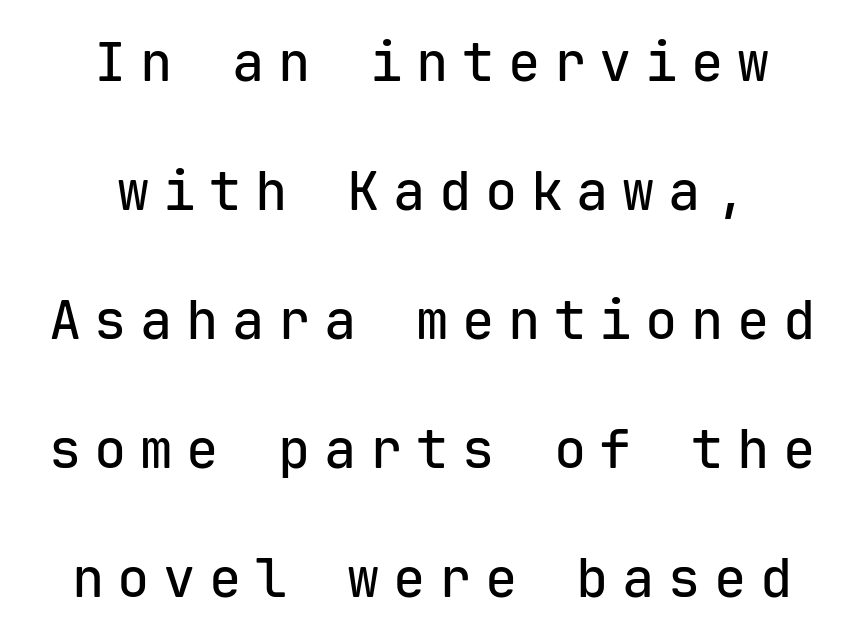
The image shows 54 px sans-serif type, upright, monospaced; set centered, loose line spacing (2.39x), unusually wide letter spacing (+0.25 em), not underlined; low stroke contrast and a medium x-height.
